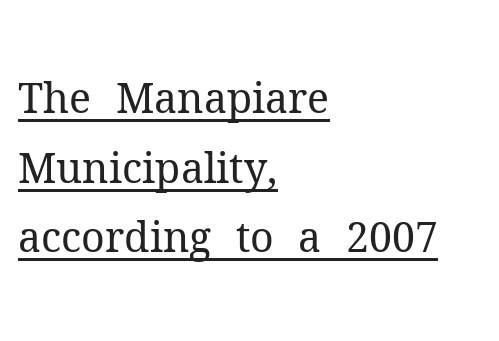
{"serif": "yes", "italic": "no", "bold": "no", "weight": "regular", "width": "normal", "stroke_contrast": "medium", "x_height": "medium", "monospaced": "no", "underline": "yes", "align": "left", "line_spacing": "normal", "line_spacing_ratio": 1.7, "letter_spacing": "normal", "letter_spacing_em": 0.0, "glyph_px": 41}
